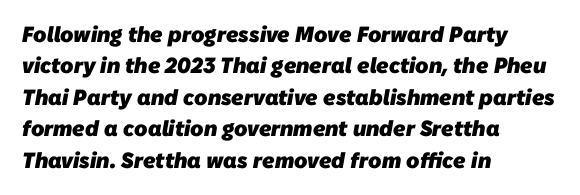
Q: Is the text bold? A: Yes.
Q: Is the text underlined? A: No.
Q: How is the paragraph aligned? A: Left-aligned.
Q: Is the spacing between letters normal or unusually wide? A: Normal.
Q: Is the spacing between lines tight, normal or loose? A: Normal.
